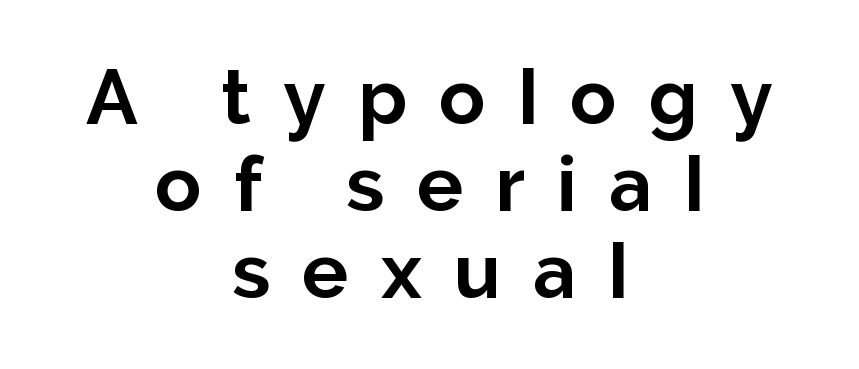
This sample has the flowing, uneven cadence of proportional lettering. I'd call this a sans setting — the letters go barefoot. The space directly below the letters is spotless. Thick stems and heavy bowls — unmistakably bold. Does the copy run flush right? No — it is centered line by line.
